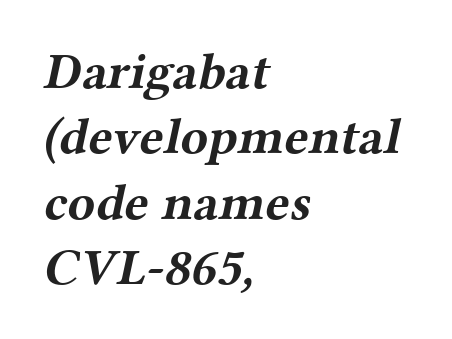
Q: Is the text bold? A: Yes.
Q: Is the typeface a serif or a sans-serif typeface? A: Serif.
Q: Is the text underlined? A: No.
Q: How is the paragraph aligned? A: Left-aligned.
Q: Is the spacing between letters normal or unusually wide? A: Normal.
Q: Is the spacing between lines tight, normal or loose? A: Normal.
Q: Width (condensed, normal, or wide)? A: Wide.
Q: Stroke contrast? A: Medium.
Q: x-height? A: Medium.
Q: Monospaced? A: No.
